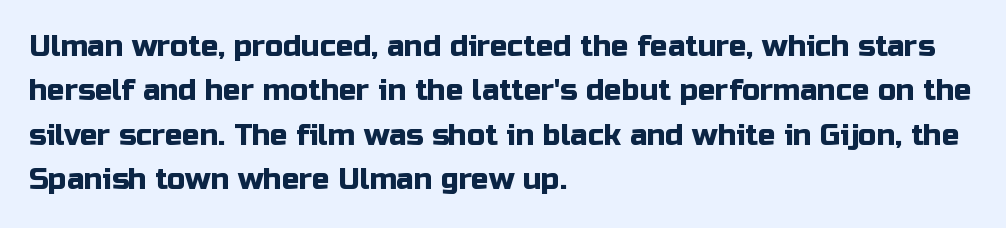
{"serif": "no", "italic": "no", "width": "normal", "stroke_contrast": "low", "x_height": "medium", "monospaced": "no", "underline": "no", "align": "left", "line_spacing": "normal", "line_spacing_ratio": 1.53, "letter_spacing": "normal", "letter_spacing_em": 0.0, "glyph_px": 29}
